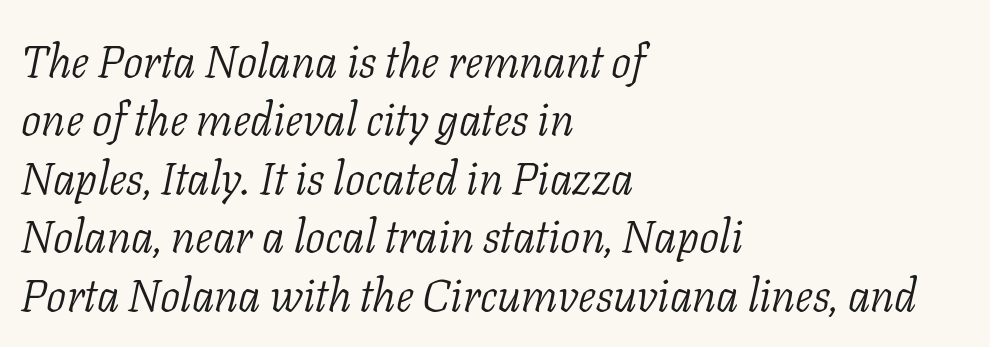
Q: Is the text bold? A: No.
Q: Is the text italic (slanted)? A: Yes, it leans right by about 11 degrees.
Q: Is the typeface a serif or a sans-serif typeface? A: Serif.
Q: Is the text underlined? A: No.
Q: How is the paragraph aligned? A: Left-aligned.
Q: Is the spacing between letters normal or unusually wide? A: Normal.
Q: Is the spacing between lines tight, normal or loose? A: Normal.
Q: Width (condensed, normal, or wide)? A: Normal.
Q: Stroke contrast? A: Low.
Q: x-height? A: Medium.
Q: Monospaced? A: No.
